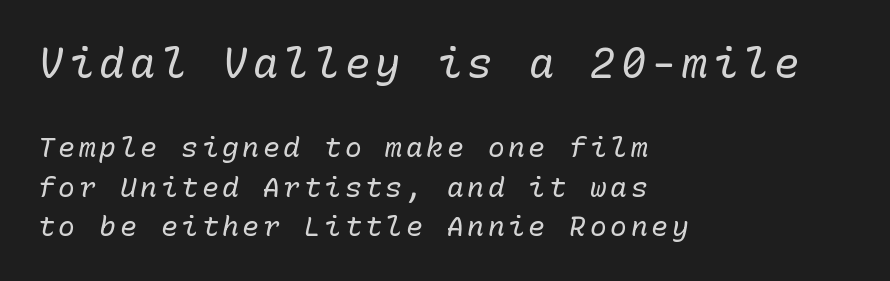
Q: Is the text bold? A: No.
Q: Is the text italic (slanted)? A: Yes, it leans right by about 10 degrees.
Q: Is the text underlined? A: No.
Q: How is the paragraph aligned? A: Left-aligned.
Q: Is the spacing between lines tight, normal or loose? A: Normal.
Q: Which block of text is set in a larger size, the first (top) or the second (bottom)? A: The first (top) one.
Q: Width (condensed, normal, or wide)? A: Normal.
Q: Stroke contrast? A: Low.
Q: x-height? A: Medium.
Q: Monospaced? A: Yes.
